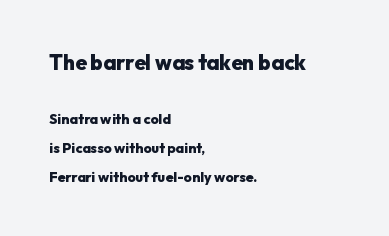
{"italic": "no", "bold": "yes", "underline": "no", "align": "left", "line_spacing": "loose", "line_spacing_ratio": 2.09, "letter_spacing": "normal", "letter_spacing_em": 0.0, "larger_block": "first", "size_ratio": 1.5, "glyph_px": 21}
